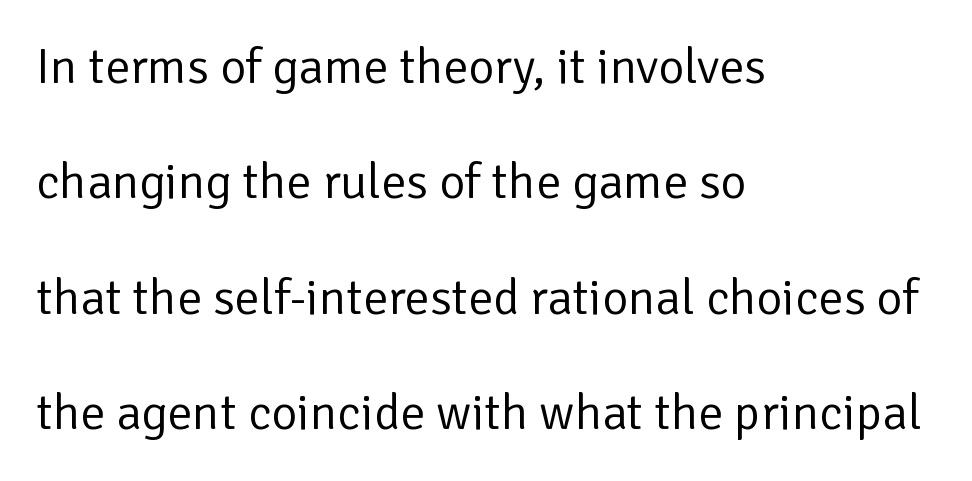
Words float on clear page, feet unadorned. Leading: increased. Stem width sits at or under what a default text font uses. The typesetter chose a ragged-right arrangement here. No extra tracking has been applied to these lines.
